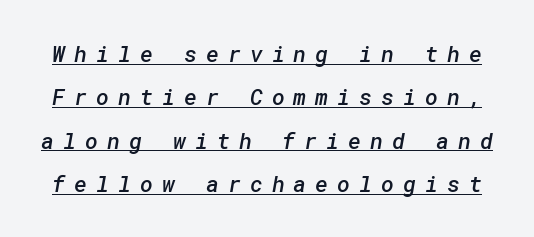
{"bold": "semi", "underline": "yes", "line_spacing": "loose", "line_spacing_ratio": 1.97, "letter_spacing": "wide", "letter_spacing_em": 0.41, "glyph_px": 22}
